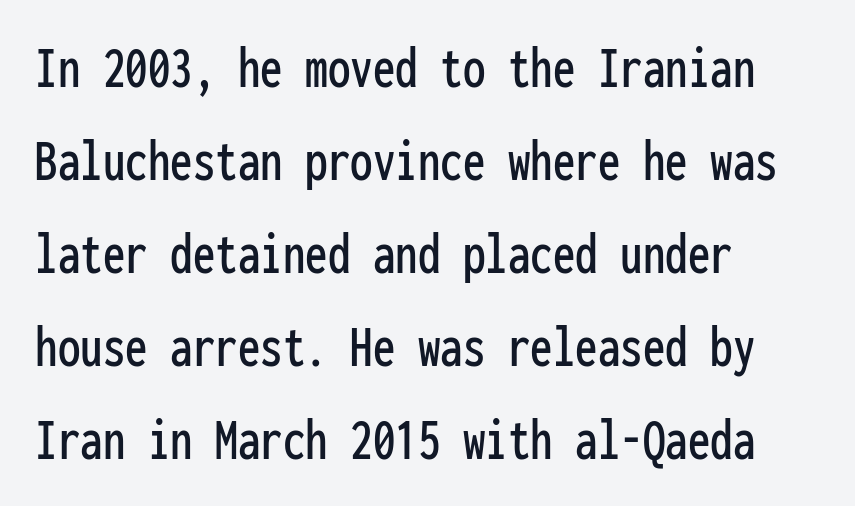
Q: Is the text italic (slanted)? A: No, it is upright.
Q: Is the typeface a serif or a sans-serif typeface? A: Sans-serif.
Q: Is the text underlined? A: No.
Q: How is the paragraph aligned? A: Left-aligned.
Q: Is the spacing between letters normal or unusually wide? A: Normal.
Q: Is the spacing between lines tight, normal or loose? A: Normal.
Q: Width (condensed, normal, or wide)? A: Condensed.
Q: Stroke contrast? A: Low.
Q: x-height? A: Medium.
Q: Monospaced? A: Yes.
